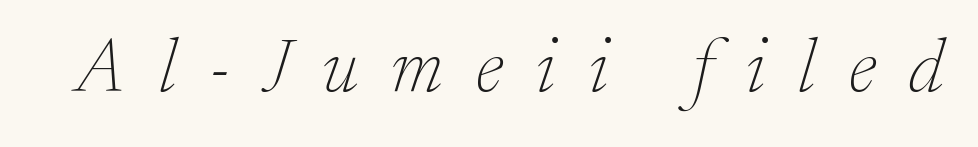
The image shows 76 px thin serif type, italic (leaning right); set unusually wide letter spacing (+0.44 em), not underlined; low stroke contrast and a medium x-height.
